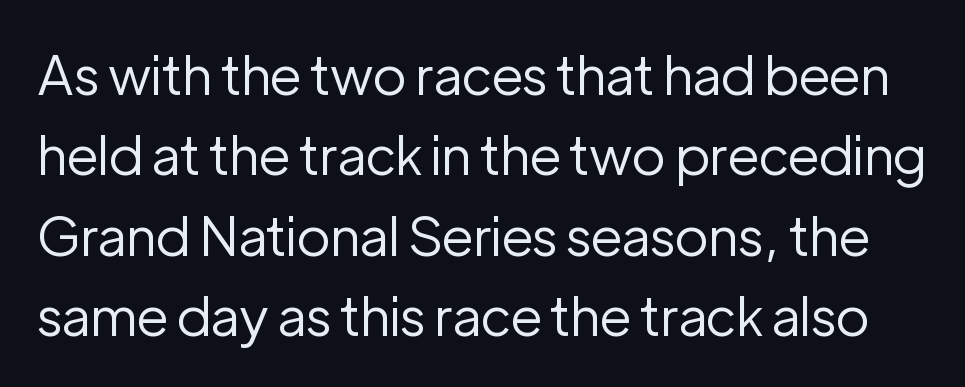
Weight: in the light-to-regular range. Letter spacing: default. Are there feet on the stems? There aren't — it's a sans. The passage shown is typed in a proportional face where columns would drift.
